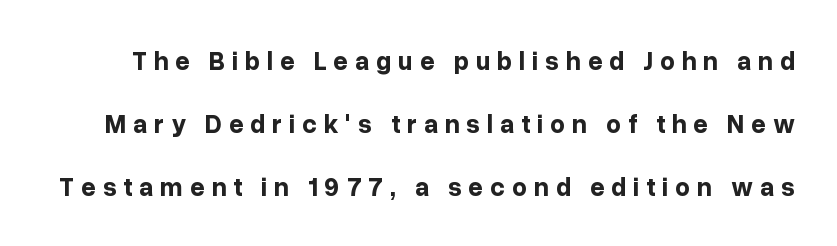
{"italic": "no", "bold": "yes", "underline": "no", "line_spacing": "loose", "line_spacing_ratio": 2.42, "letter_spacing": "wide", "letter_spacing_em": 0.26, "glyph_px": 26}
